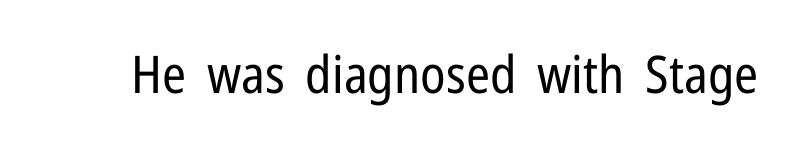
The face used here is a sans, in the tradition of grotesques and geometrics. No italicization has been applied; the sample stays upright. Spacing verdict: proportional, widths tailored to each character. Descenders are the only things crossing below the line. Short note: letters normally spaced.
